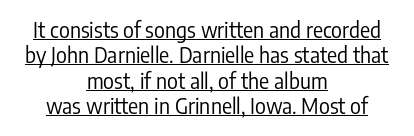
{"italic": "no", "bold": "no", "underline": "yes", "align": "center", "line_spacing_ratio": 1.21, "letter_spacing": "normal", "letter_spacing_em": 0.0, "glyph_px": 21}
